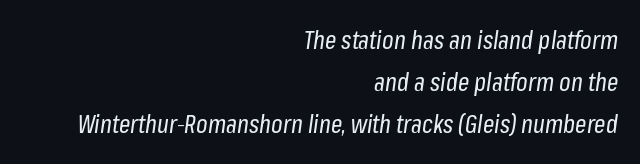
Q: Is the text bold? A: No.
Q: Is the text italic (slanted)? A: Yes, it leans right by about 8 degrees.
Q: Is the text underlined? A: No.
Q: How is the paragraph aligned? A: Right-aligned.
Q: Is the spacing between letters normal or unusually wide? A: Normal.
Q: Is the spacing between lines tight, normal or loose? A: Normal.
